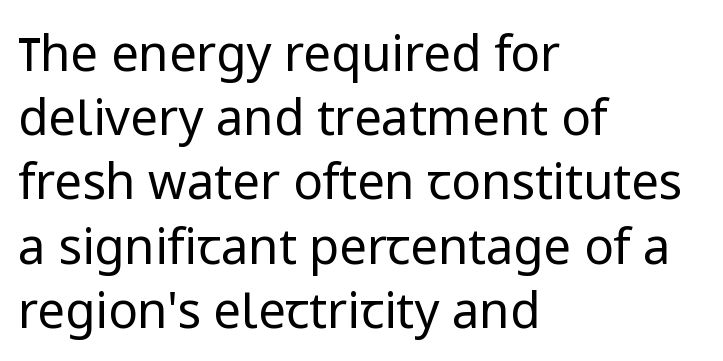
Stem width sits at or under what a default text font uses. Does the lettering tilt? It doesn't — this is upright. Casual observation: everything's shoved over to the left. Regular leading. Note the varied advance widths — an 'i' is clearly narrower than an 'm'. Between one letter and the next there's only the usual sliver of space.
